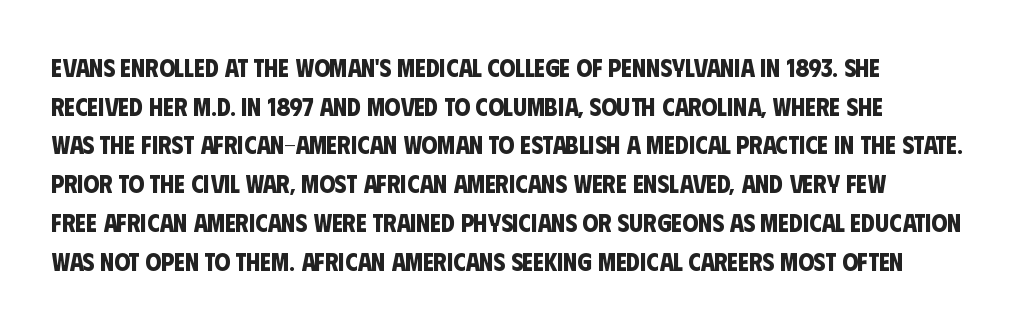
The ragged edge is on the right, which tells us the setting is flush left. Any mark beneath the type? The region is blank. The letters sit at their default tracking, neither squeezed nor spread. The face used here has the dense, thick strokes of a bold. Interline gaps are of average width in this sample.
